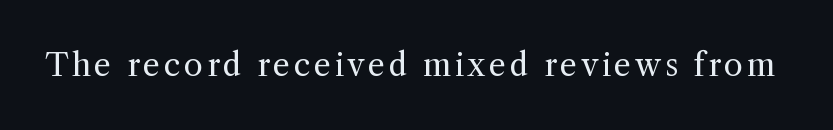
Q: Is the text bold? A: No.
Q: Is the text italic (slanted)? A: No, it is upright.
Q: Is the typeface a serif or a sans-serif typeface? A: Serif.
Q: Is the text underlined? A: No.
Q: Width (condensed, normal, or wide)? A: Normal.
Q: x-height? A: Medium.
Q: Monospaced? A: No.
